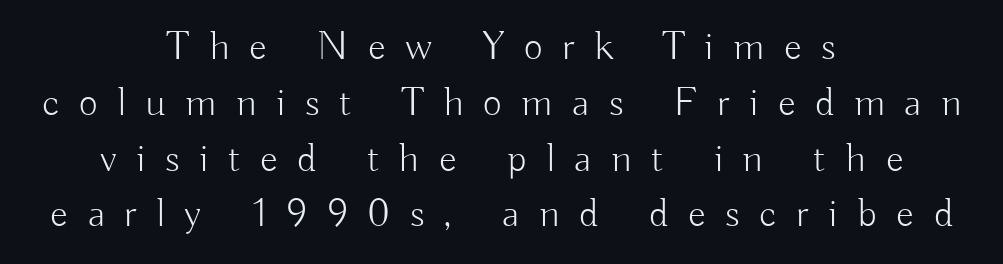
{"serif": "no", "italic": "no", "bold": "no", "weight": "light", "width": "normal", "stroke_contrast": "low", "x_height": "small", "monospaced": "no", "underline": "no", "align": "center", "line_spacing": "normal", "line_spacing_ratio": 1.36, "letter_spacing": "wide", "letter_spacing_em": 0.48, "glyph_px": 41}
